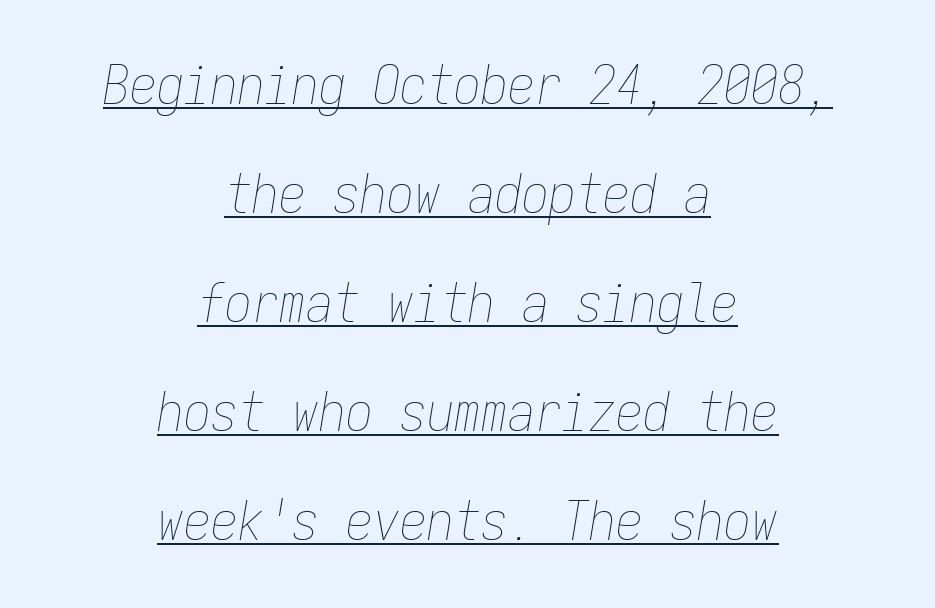
{"italic": "yes", "lean": "right", "slant_degrees": 9, "bold": "no", "weight": "thin", "width": "condensed", "stroke_contrast": "low", "x_height": "medium", "monospaced": "yes", "underline": "yes", "align": "center", "line_spacing": "loose", "line_spacing_ratio": 2.02, "letter_spacing": "normal", "letter_spacing_em": 0.0, "glyph_px": 54}
